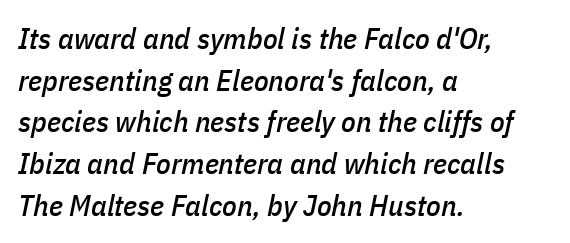
Characters are canted at an angle relative to the baseline's perpendicular. Spacing verdict: proportional, widths tailored to each character. The designer left line spacing at the default. Nobody touched the tracking dial on this one.
